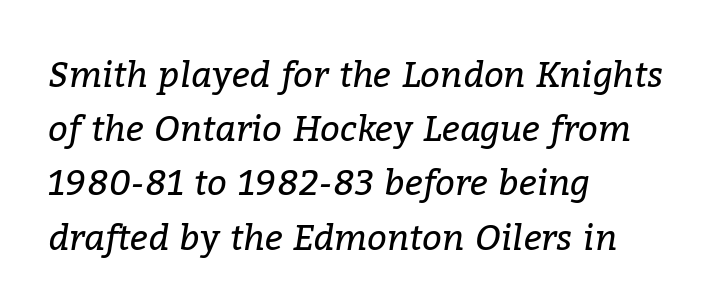
{"serif": "yes", "italic": "yes", "lean": "right", "slant_degrees": 9, "bold": "no", "weight": "regular", "width": "normal", "stroke_contrast": "low", "x_height": "medium", "monospaced": "no", "underline": "no", "align": "left", "line_spacing": "normal", "line_spacing_ratio": 1.55, "letter_spacing": "normal", "letter_spacing_em": 0.0, "glyph_px": 35}
